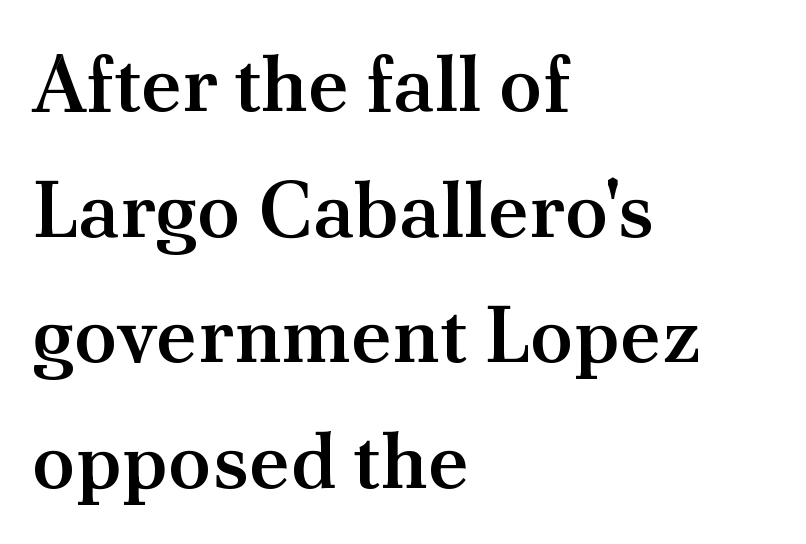
Q: Is the text bold? A: Semi-bold.
Q: Is the text italic (slanted)? A: No, it is upright.
Q: Is the typeface a serif or a sans-serif typeface? A: Serif.
Q: Is the text underlined? A: No.
Q: How is the paragraph aligned? A: Left-aligned.
Q: Is the spacing between letters normal or unusually wide? A: Normal.
Q: Is the spacing between lines tight, normal or loose? A: Normal.
Q: Width (condensed, normal, or wide)? A: Normal.
Q: Stroke contrast? A: Medium.
Q: x-height? A: Small.
Q: Monospaced? A: No.
